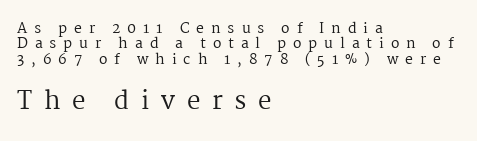
Q: Is the text bold? A: No.
Q: Is the text italic (slanted)? A: No, it is upright.
Q: Is the text underlined? A: No.
Q: How is the paragraph aligned? A: Left-aligned.
Q: Is the spacing between letters normal or unusually wide? A: Unusually wide.
Q: Is the spacing between lines tight, normal or loose? A: Tight.
Q: Which block of text is set in a larger size, the first (top) or the second (bottom)? A: The second (bottom) one.
